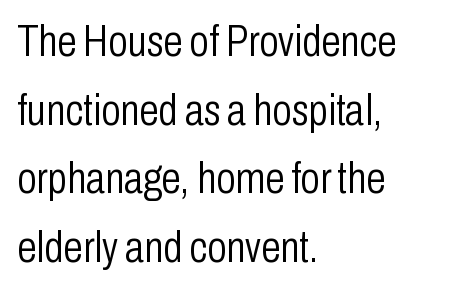
Varying glyph widths throughout — classic text-font behaviour. Letters have the restrained weight of plain body copy at most. Upright lettering throughout. Clear beneath every line of the passage.
